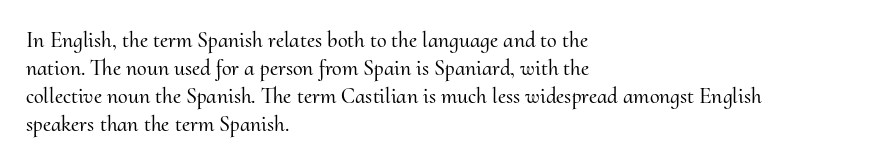
Q: Is the text italic (slanted)? A: No, it is upright.
Q: Is the text underlined? A: No.
Q: How is the paragraph aligned? A: Left-aligned.
Q: Is the spacing between letters normal or unusually wide? A: Normal.
Q: Is the spacing between lines tight, normal or loose? A: Normal.
